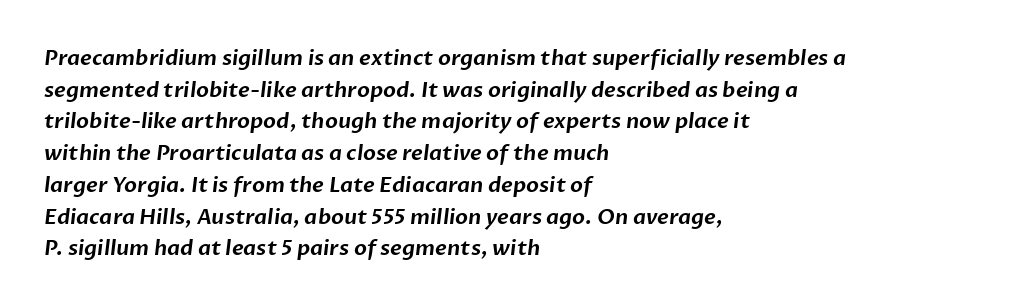
Between one letter and the next there's only the usual sliver of space. Casual observation: everything's shoved over to the left. The area under the type is left untouched. What's the leading like? Ordinary, nothing unusual.
